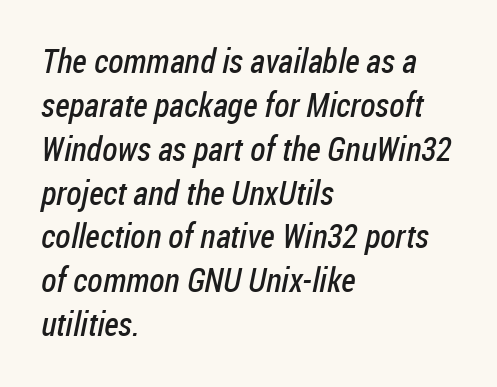
The image shows 34 px regular-weight, condensed sans-serif type; set left-aligned, normal line spacing (1.29x), normal letter spacing, not underlined; low stroke contrast and a medium x-height.
